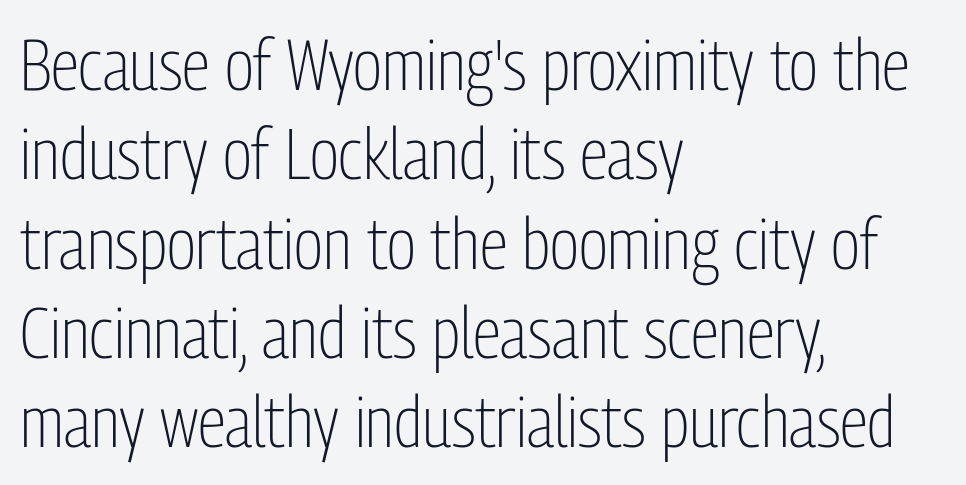
This reads as an unemphasized weight, regular at the heaviest. The gaps between neighbouring characters are ordinary and unremarkable. Is there any slant? The stems are plumb. Layout note: lines flush left.
